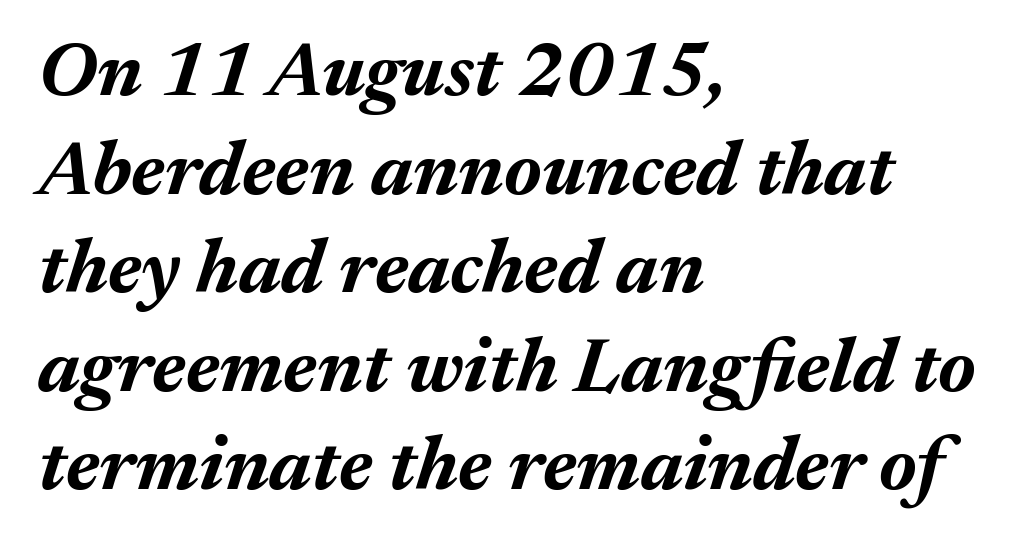
Quick note: underline off. An italicized treatment has been applied to the whole sample. How would I describe the line gaps? Plain and ordinary. Is the letter spacing exaggerated? No — it looks like the ordinary default.
